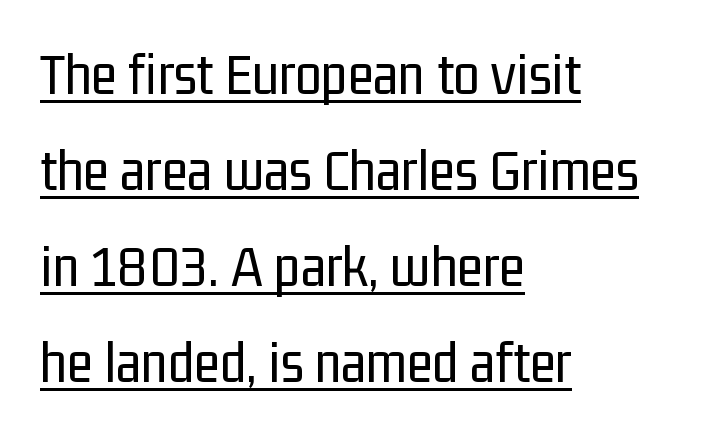
The face used here appears with an underline applied. Regarding leading, the lines here are spaced in the standard way. The face used here is a sans, in the tradition of grotesques and geometrics. Think standard paragraph weight, or any step lighter than that. You could not count columns in this text — the font is proportionally spaced. The paragraph shown leans on its left margin.
